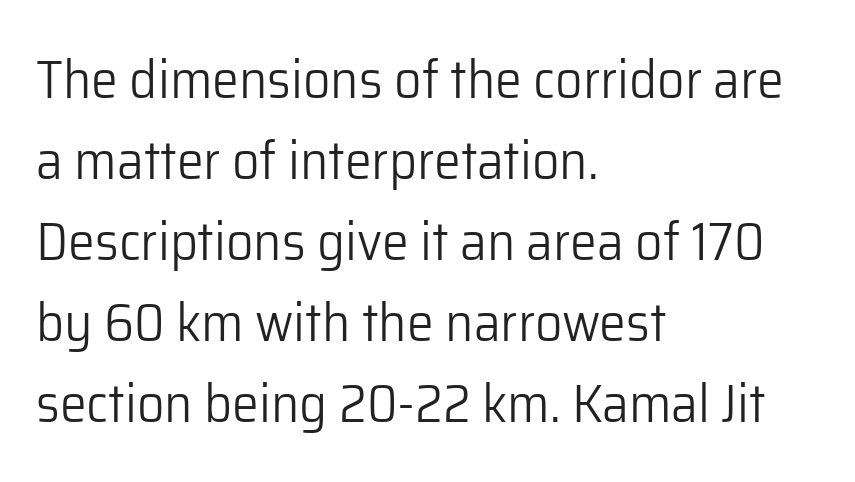
{"serif": "no", "italic": "no", "bold": "no", "weight": "light", "width": "normal", "stroke_contrast": "low", "x_height": "medium", "monospaced": "no", "underline": "no", "align": "left", "line_spacing": "normal", "line_spacing_ratio": 1.5, "letter_spacing": "normal", "letter_spacing_em": 0.0, "glyph_px": 54}
